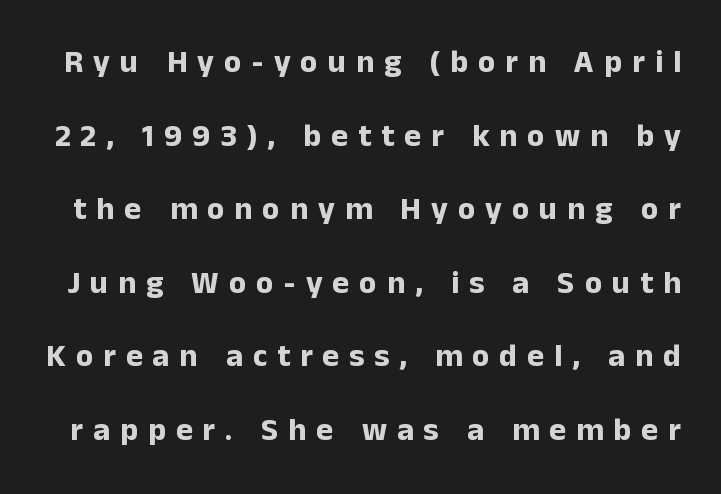
{"serif": "no", "italic": "no", "bold": "yes", "weight": "bold", "width": "normal", "stroke_contrast": "low", "x_height": "medium", "monospaced": "no", "underline": "no", "line_spacing": "loose", "line_spacing_ratio": 2.3, "letter_spacing": "wide", "letter_spacing_em": 0.31, "glyph_px": 32}
